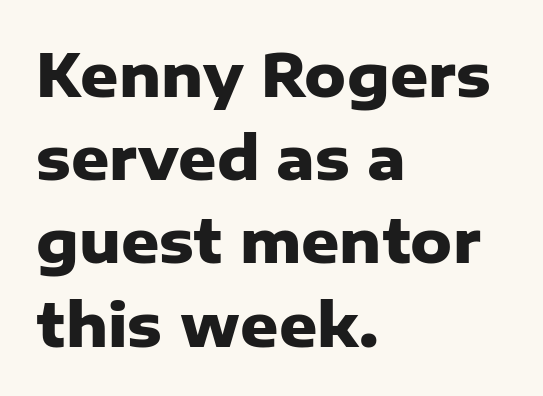
Left-aligned paragraph, ragged on the right. A dark, heavy texture on the line: the type is bold. The leading is moderate, giving the passage an even texture. The type is set solid horizontally, with unmodified tracking. Character widths vary here, with narrow letters taking less room than wide ones.
